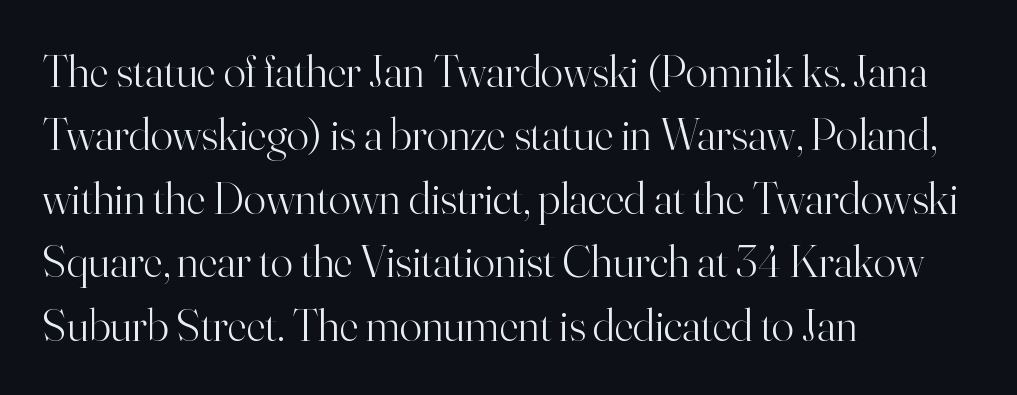
Is this a fixed-width face? No — the glyphs have proportional, varying widths. The font family rendered here belongs to the serif group. The zone under the glyphs is completely vacant. Which margin do the lines hug? The left one — the right edge is uneven. This reads as an unemphasized weight, regular at the heaviest.
